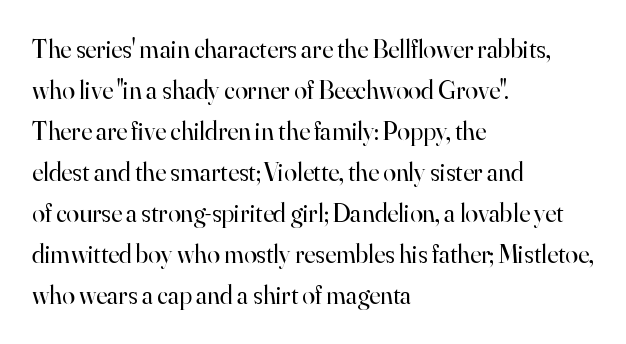
The words here are not underlined. Unbolded letterforms with no extra heft. Quick note: interline space is typical. These lines stack with their left ends in a neat column. Ordinary non-slanted type is in use. Here the glyphs are tracked normally, forming tight word shapes.
